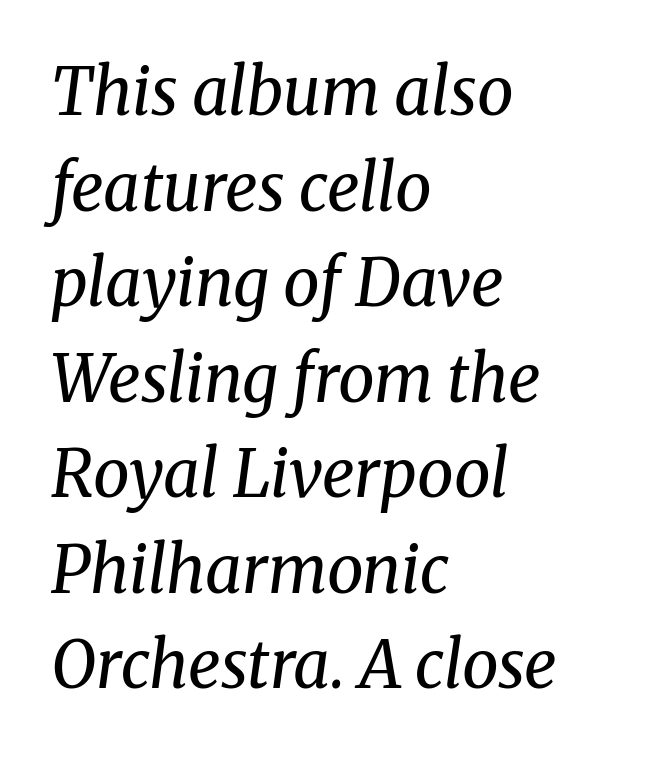
{"serif": "yes", "italic": "yes", "lean": "right", "slant_degrees": 8, "bold": "no", "weight": "regular", "width": "normal", "stroke_contrast": "medium", "x_height": "medium", "monospaced": "no", "underline": "no", "align": "left", "line_spacing": "normal", "line_spacing_ratio": 1.47, "letter_spacing": "normal", "letter_spacing_em": 0.0, "glyph_px": 65}
